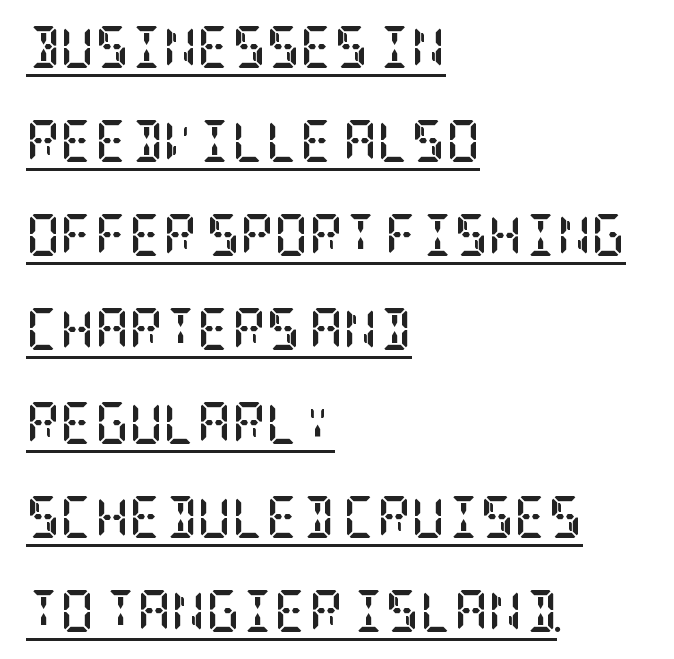
{"serif": "yes", "italic": "no", "bold": "yes", "weight": "semibold", "width": "condensed", "stroke_contrast": "low", "x_height": "large", "underline": "yes", "align": "left", "line_spacing": "loose", "line_spacing_ratio": 2.24, "letter_spacing": "normal", "letter_spacing_em": 0.0, "glyph_px": 42}
